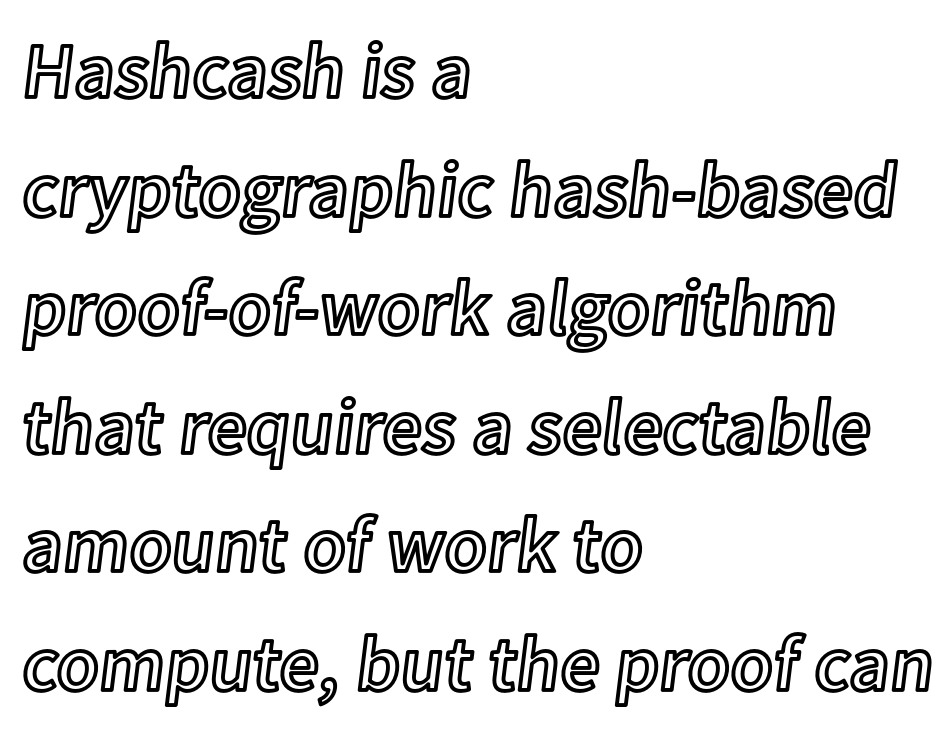
Q: Is the text italic (slanted)? A: Yes.
Q: Is the text underlined? A: No.
Q: How is the paragraph aligned? A: Left-aligned.
Q: Is the spacing between letters normal or unusually wide? A: Normal.
Q: Is the spacing between lines tight, normal or loose? A: Normal.
Q: Width (condensed, normal, or wide)? A: Normal.
Q: x-height? A: Medium.
Q: Monospaced? A: No.
